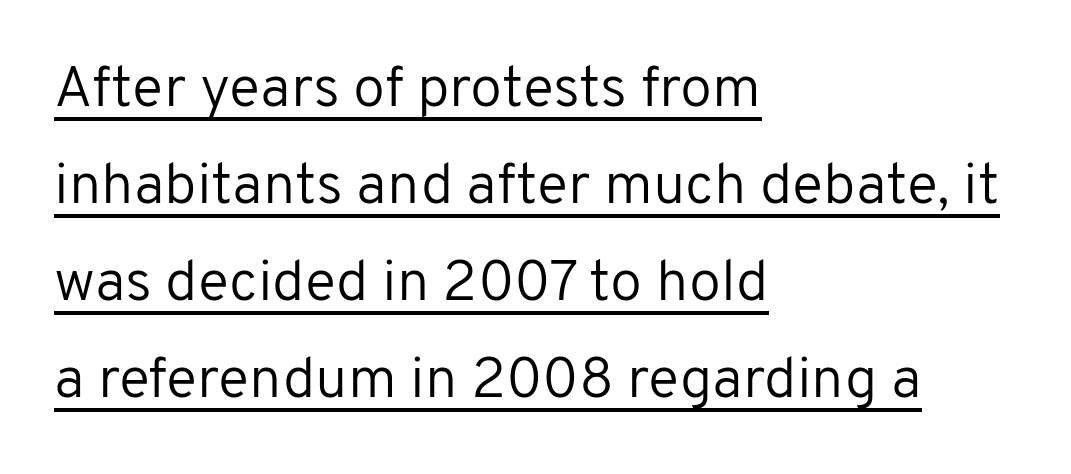
The image shows 58 px regular-weight sans-serif type, upright; set left-aligned, normal line spacing (1.67x), normal letter spacing, underlined; low stroke contrast and a medium x-height.
